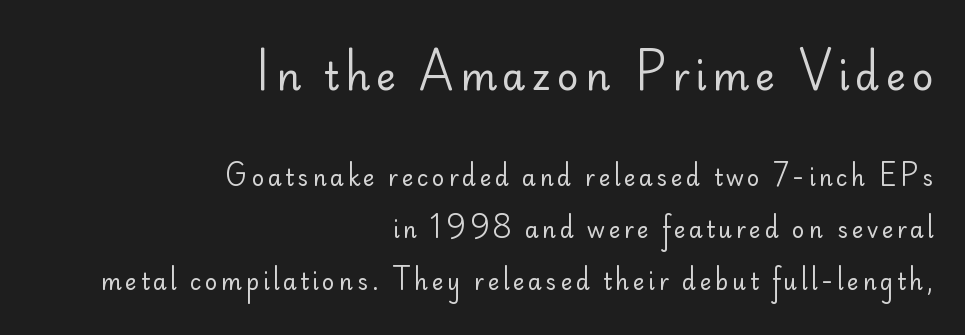
Q: Is the text bold? A: No.
Q: Is the text italic (slanted)? A: No, it is upright.
Q: Is the typeface a serif or a sans-serif typeface? A: Sans-serif.
Q: Is the text underlined? A: No.
Q: How is the paragraph aligned? A: Right-aligned.
Q: Is the spacing between lines tight, normal or loose? A: Loose.
Q: Which block of text is set in a larger size, the first (top) or the second (bottom)? A: The first (top) one.
Q: Width (condensed, normal, or wide)? A: Normal.
Q: Stroke contrast? A: Low.
Q: x-height? A: Small.
Q: Monospaced? A: No.
